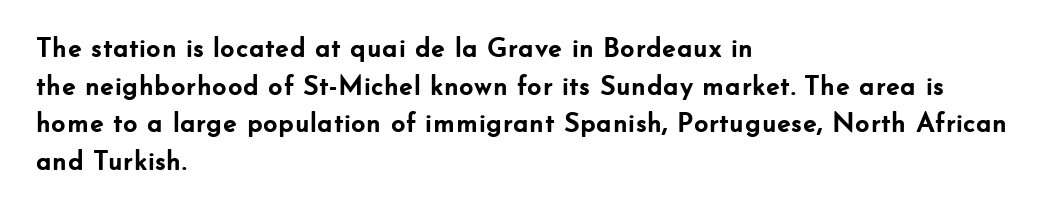
Q: Is the text bold? A: Yes.
Q: Is the text italic (slanted)? A: No, it is upright.
Q: Is the typeface a serif or a sans-serif typeface? A: Sans-serif.
Q: Is the text underlined? A: No.
Q: How is the paragraph aligned? A: Left-aligned.
Q: Is the spacing between letters normal or unusually wide? A: Normal.
Q: Is the spacing between lines tight, normal or loose? A: Normal.
Q: Width (condensed, normal, or wide)? A: Normal.
Q: Stroke contrast? A: Low.
Q: x-height? A: Small.
Q: Monospaced? A: No.
